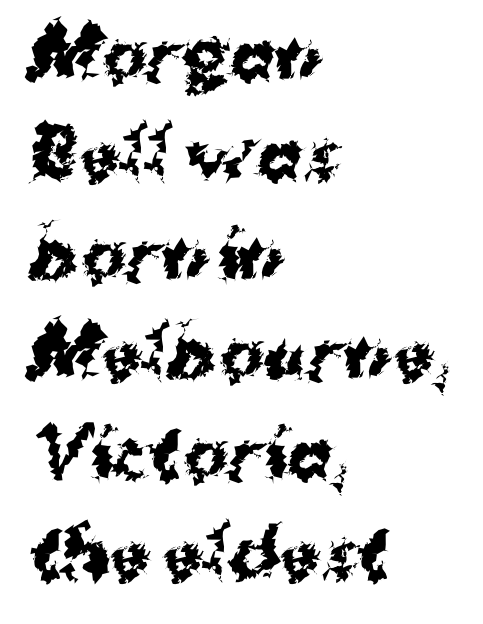
Lines of text with bare space underneath. This sample has the flowing, uneven cadence of proportional lettering. In terms of letterspacing, this is plain default setting. Caption: bold face, heavy strokes.
